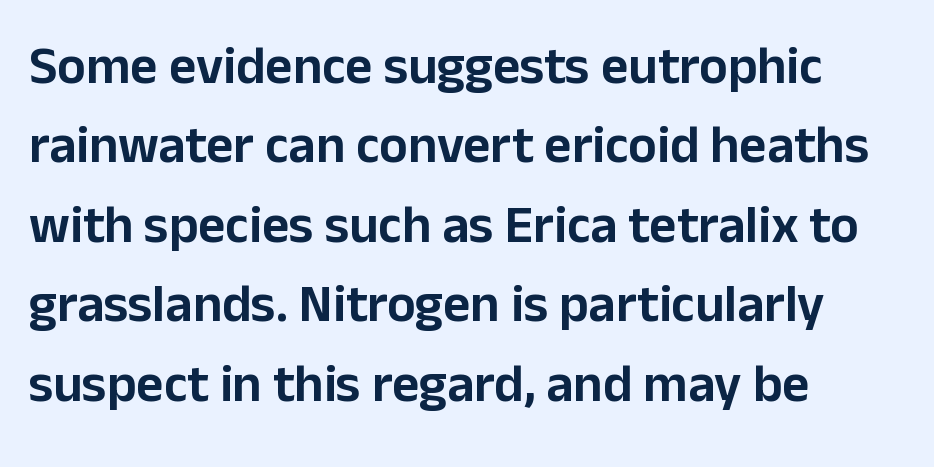
The letters stand straight up with perfectly vertical stems. Beneath every word, the page is bare. The ragged edge is on the right, which tells us the setting is flush left. The rendering uses a moderate line-height, typical for paragraphs. I'd call this a sans setting — the letters go barefoot. You could call the tracking neutral — neither tight nor loose.
